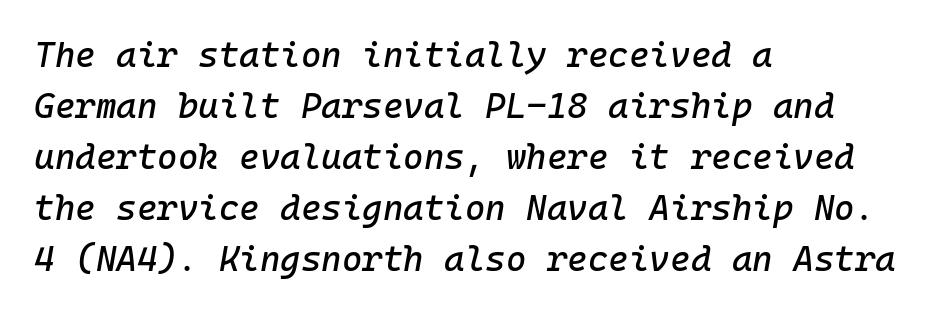
Just letters on the line, the space beneath them empty. Where is the straight margin? On the left. Look at the tracking — it's just the regular setting, nothing added. Slant detected: the letters are inclined. Rows of type keep a routine distance in the vertical direction.
